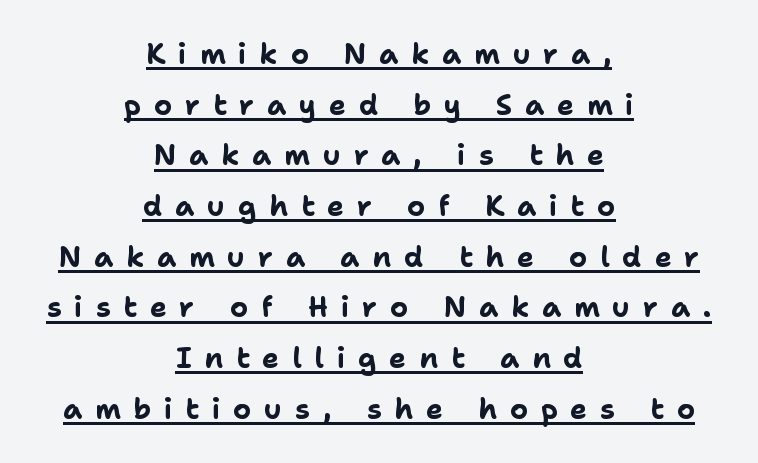
{"serif": "no", "italic": "no", "bold": "yes", "weight": "bold", "width": "normal", "stroke_contrast": "low", "x_height": "medium", "monospaced": "no", "underline": "yes", "align": "center", "line_spacing_ratio": 1.81, "letter_spacing": "wide", "letter_spacing_em": 0.46, "glyph_px": 28}
